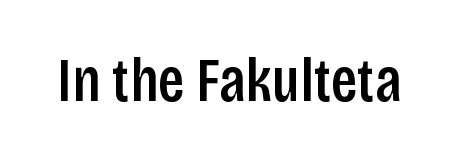
Q: Is the text bold? A: Semi-bold.
Q: Is the text italic (slanted)? A: No, it is upright.
Q: Is the typeface a serif or a sans-serif typeface? A: Sans-serif.
Q: Is the text underlined? A: No.
Q: Is the spacing between letters normal or unusually wide? A: Normal.
Q: Width (condensed, normal, or wide)? A: Condensed.
Q: Stroke contrast? A: Low.
Q: x-height? A: Large.
Q: Monospaced? A: No.
